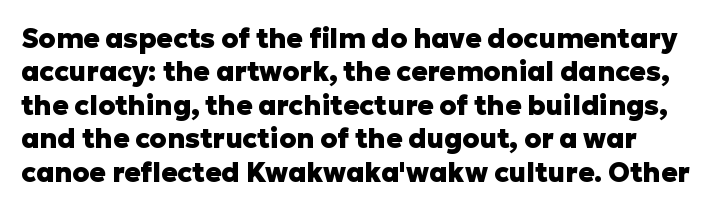
Between one letter and the next there's only the usual sliver of space. Do the letters lean? They stand straight. The typesetting leans heavy: a genuine bold. Each row of text sits above clean, open space.
